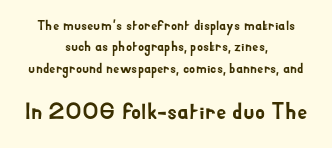
The image shows 23 px text type, upright; set centered, normal line spacing (1.52x), normal letter spacing, not underlined; the second (bottom) block is 1.64x larger.
